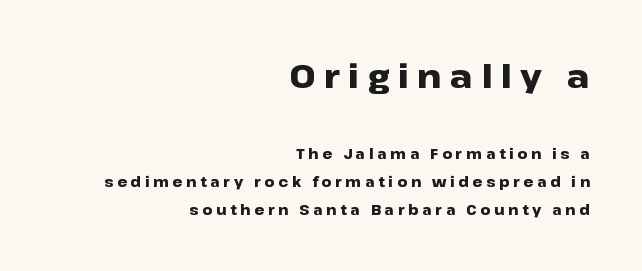
Characters follow at a spacing far wider than the type designer built in. Look at the stroke-to-counter ratio: heavy, a bold. Where is the straight margin? On the right. The initial chunk of copy outweighs the following chunk in type size. Summary of vertical rhythm: relaxed, with wide interline spacing.
